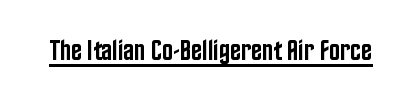
Tall strokes in this sample are plumb rather than angled. Looks like regular typesetting: each glyph gets only the width it needs. No feet cap the strokes, marking this as sans-serif type. The passage shown is semibold, sitting just below true bold.
